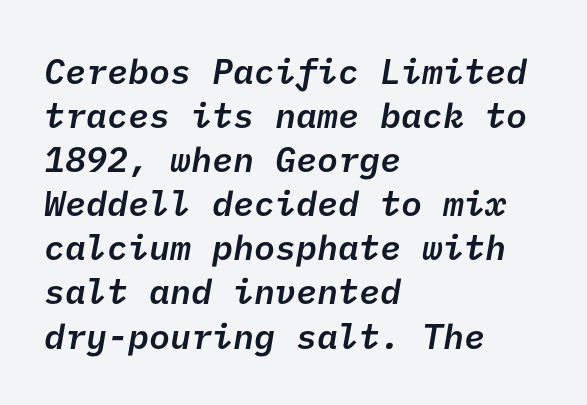
{"serif": "no", "bold": "semi", "weight": "semibold", "width": "normal", "stroke_contrast": "low", "x_height": "medium", "underline": "no", "align": "left", "line_spacing": "normal", "line_spacing_ratio": 1.26, "letter_spacing": "normal", "letter_spacing_em": 0.0, "glyph_px": 35}
